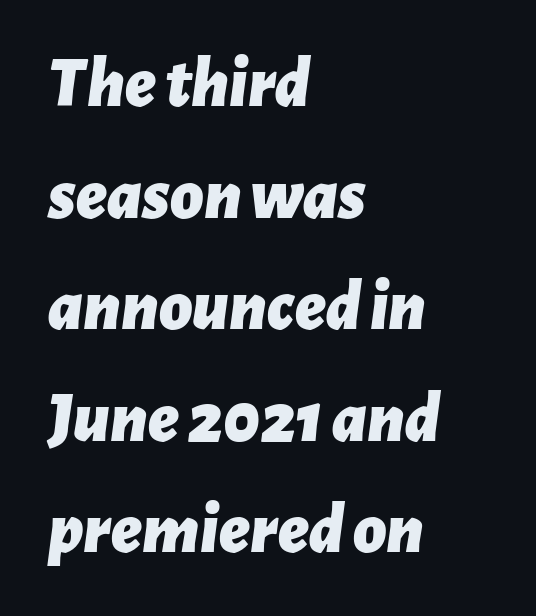
{"italic": "yes", "lean": "right", "slant_degrees": 7, "bold": "yes", "weight": "bold", "width": "normal", "stroke_contrast": "low", "x_height": "medium", "monospaced": "no", "underline": "no", "align": "left", "line_spacing": "normal", "line_spacing_ratio": 1.55, "letter_spacing": "normal", "letter_spacing_em": 0.0, "glyph_px": 72}
